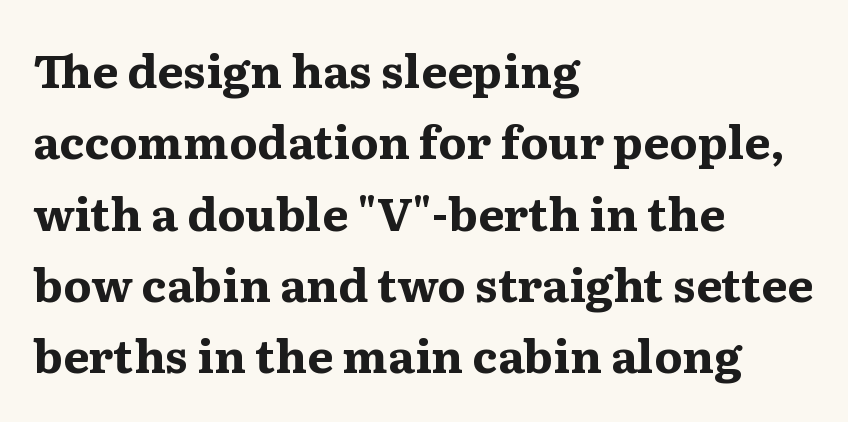
Each letter keeps its own natural width here, so spacing adapts to shape. Italic? Not at all — the glyphs are vertical. Horizontal alignment here is leftward, the default for most running prose. Regular leading. Honestly, there is no underline to notice here at all.
